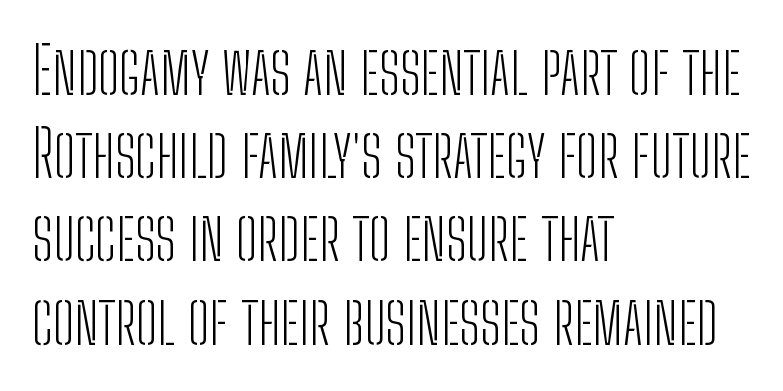
Q: Is the text bold? A: No.
Q: Is the text italic (slanted)? A: No, it is upright.
Q: Is the typeface a serif or a sans-serif typeface? A: Sans-serif.
Q: Is the text underlined? A: No.
Q: How is the paragraph aligned? A: Left-aligned.
Q: Is the spacing between letters normal or unusually wide? A: Normal.
Q: Is the spacing between lines tight, normal or loose? A: Normal.
Q: Width (condensed, normal, or wide)? A: Condensed.
Q: Stroke contrast? A: Low.
Q: x-height? A: Medium.
Q: Monospaced? A: No.
